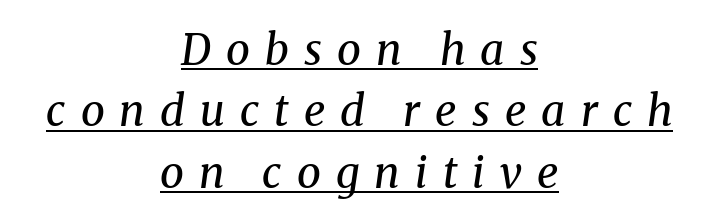
{"serif": "yes", "italic": "yes", "lean": "right", "slant_degrees": 8, "bold": "no", "weight": "regular", "width": "normal", "stroke_contrast": "medium", "x_height": "medium", "monospaced": "no", "underline": "yes", "align": "center", "line_spacing": "normal", "line_spacing_ratio": 1.43, "letter_spacing": "wide", "letter_spacing_em": 0.35, "glyph_px": 43}
